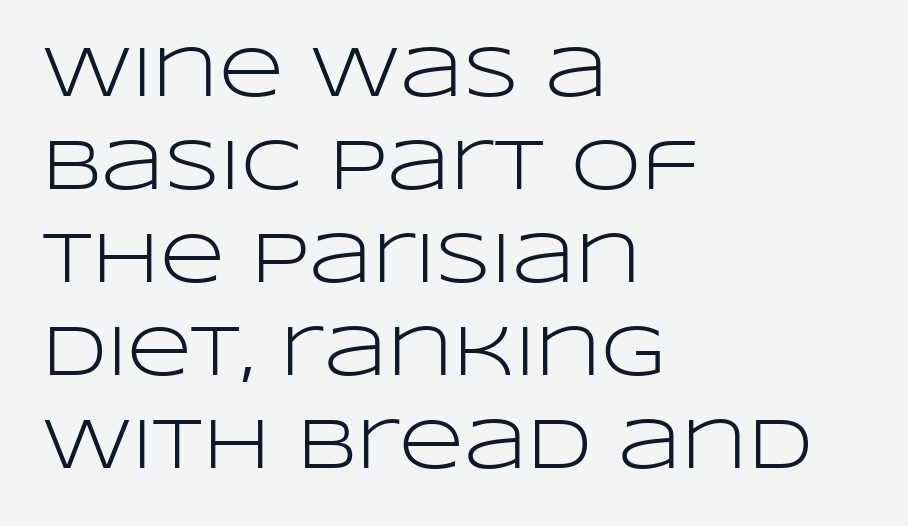
The cut favours lightness, reaching ordinary text weight at its darkest. Reading down the block, your eye returns to a fixed left position each line. Underline: absent. Tracking here is standard; glyphs follow each other at the usual distance.
